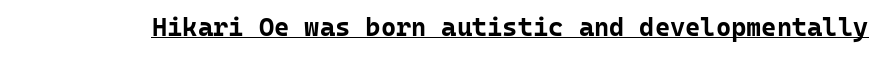
Q: Is the text bold? A: Yes.
Q: Is the text italic (slanted)? A: No, it is upright.
Q: Is the text underlined? A: Yes.
Q: Is the spacing between letters normal or unusually wide? A: Normal.
